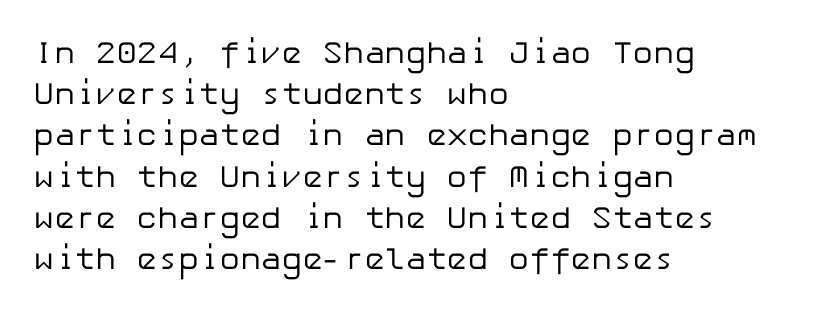
{"serif": "no", "italic": "no", "bold": "no", "weight": "regular", "width": "normal", "stroke_contrast": "low", "x_height": "medium", "underline": "no", "align": "left", "line_spacing": "normal", "line_spacing_ratio": 1.33, "letter_spacing": "normal", "letter_spacing_em": 0.0, "glyph_px": 31}
